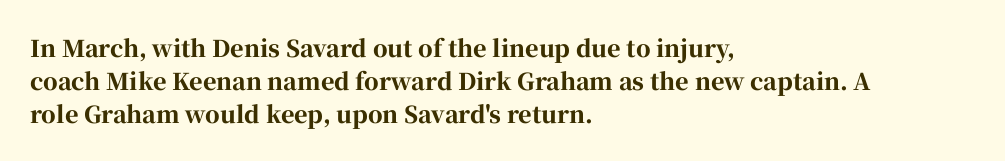
{"italic": "no", "bold": "yes", "underline": "no", "align": "left", "line_spacing": "normal", "line_spacing_ratio": 1.44, "letter_spacing": "normal", "letter_spacing_em": 0.0, "glyph_px": 23}
